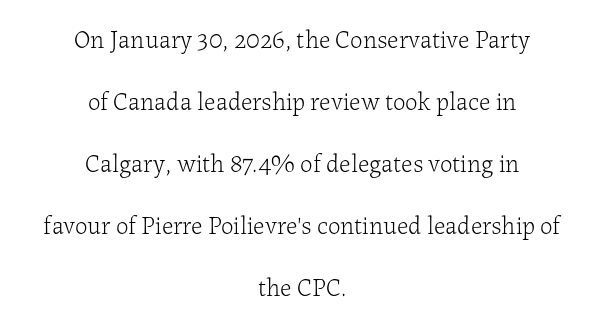
Q: Is the text bold? A: No.
Q: Is the text italic (slanted)? A: No, it is upright.
Q: Is the text underlined? A: No.
Q: How is the paragraph aligned? A: Centered.
Q: Is the spacing between letters normal or unusually wide? A: Normal.
Q: Is the spacing between lines tight, normal or loose? A: Loose.
